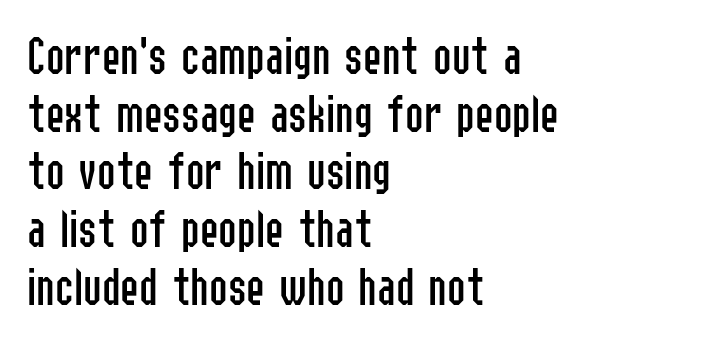
The image shows 56 px regular-weight, condensed sans-serif type, upright; set left-aligned, tight line spacing (1.03x), normal letter spacing, not underlined; low stroke contrast and a medium x-height.
